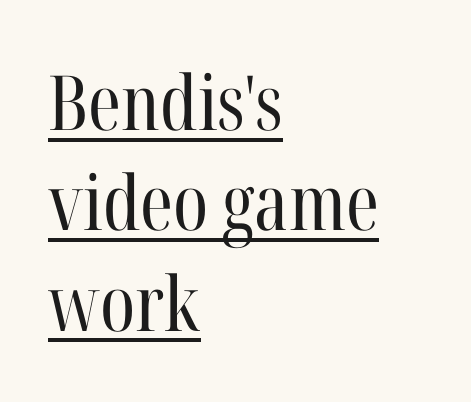
Q: Is the text bold? A: No.
Q: Is the text italic (slanted)? A: No, it is upright.
Q: Is the typeface a serif or a sans-serif typeface? A: Serif.
Q: Is the text underlined? A: Yes.
Q: How is the paragraph aligned? A: Left-aligned.
Q: Is the spacing between letters normal or unusually wide? A: Normal.
Q: Is the spacing between lines tight, normal or loose? A: Normal.
Q: Width (condensed, normal, or wide)? A: Condensed.
Q: Stroke contrast? A: High.
Q: x-height? A: Medium.
Q: Monospaced? A: No.
